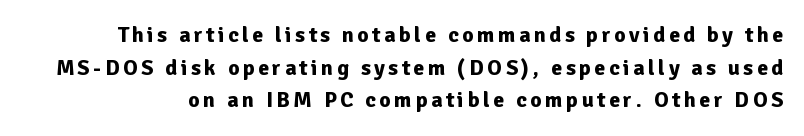
{"italic": "no", "bold": "yes", "underline": "no", "line_spacing": "normal", "line_spacing_ratio": 1.48, "glyph_px": 22}
